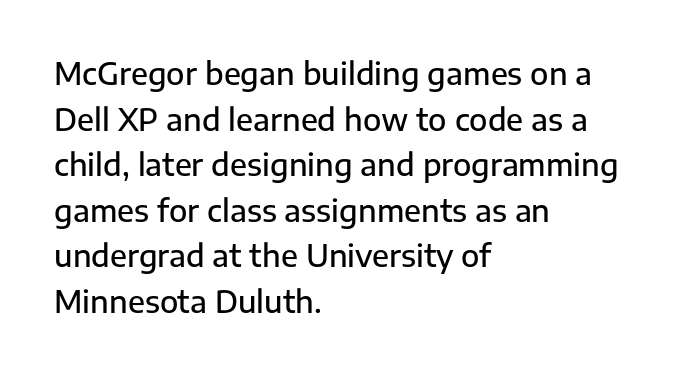
Strokes here are thickened, but only to semibold level. Classification — sans serif. Glyph-to-glyph distance matches everyday printed text. These lines are rendered in a variable-pitch font. Only glyphs here, with clear space below each row. The passage is arranged the way most books set body copy — flush left.
